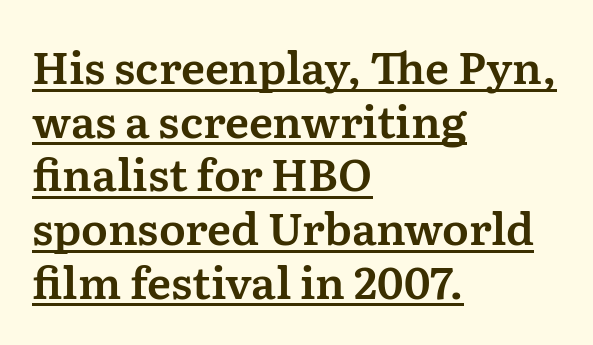
There is no visible air inserted between adjacent glyphs. These lines stack with their left ends in a neat column. A typesetter would call this proportional, since set widths differ per character. Serifs: yes, visible at the terminals of the letterforms.
